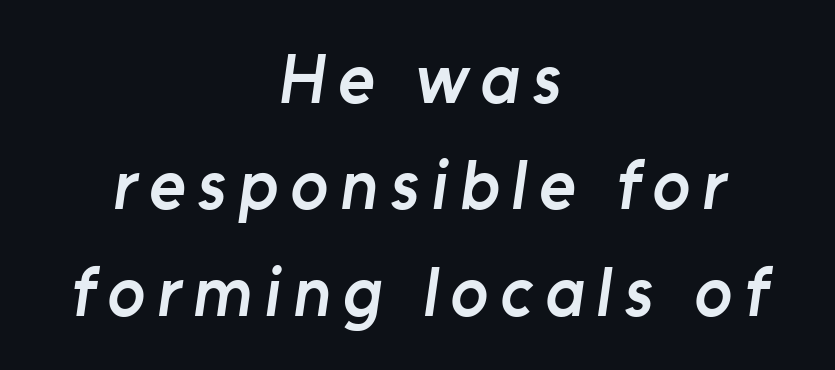
The image shows 70 px semibold sans-serif type; set centered, normal line spacing (1.52x), not underlined; low stroke contrast and a medium x-height.
